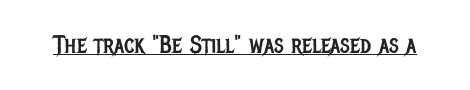
The letterforms sit at book weight or below. Posture: upright roman. Here the glyphs are tracked normally, forming tight word shapes. The words here are underlined.
